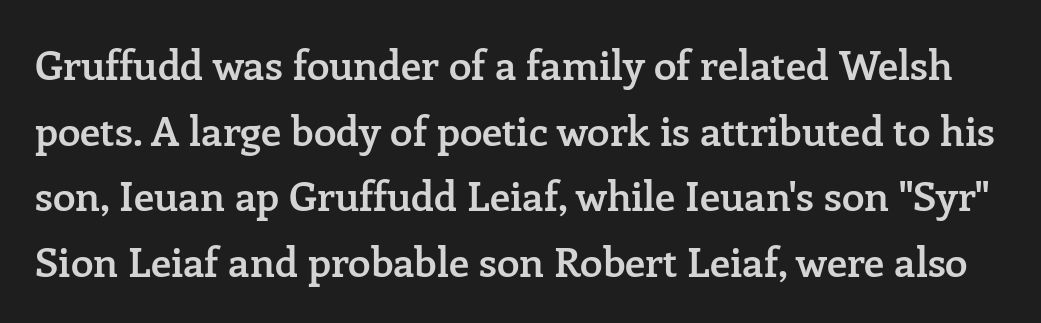
{"serif": "yes", "italic": "no", "bold": "semi", "weight": "semibold", "width": "normal", "stroke_contrast": "low", "x_height": "medium", "monospaced": "no", "underline": "no", "line_spacing": "normal", "line_spacing_ratio": 1.6, "letter_spacing": "normal", "letter_spacing_em": 0.0, "glyph_px": 41}
